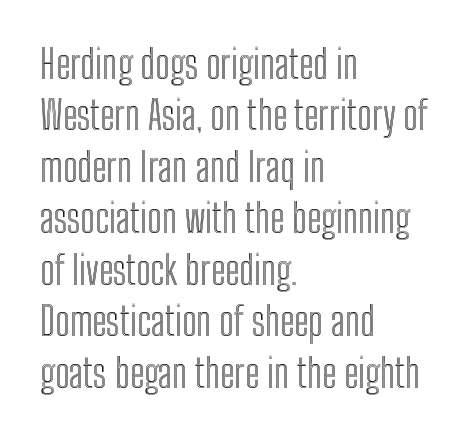
The image shows 39 px condensed type, upright; set left-aligned, normal line spacing (1.32x), normal letter spacing, not underlined; a medium x-height.
